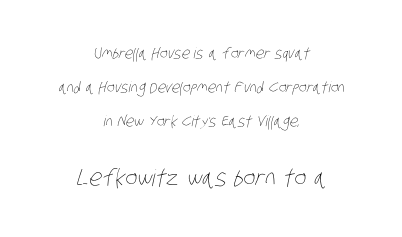
Q: Is the text bold? A: No.
Q: Is the text underlined? A: No.
Q: How is the paragraph aligned? A: Centered.
Q: Is the spacing between letters normal or unusually wide? A: Normal.
Q: Is the spacing between lines tight, normal or loose? A: Loose.
Q: Which block of text is set in a larger size, the first (top) or the second (bottom)? A: The second (bottom) one.
